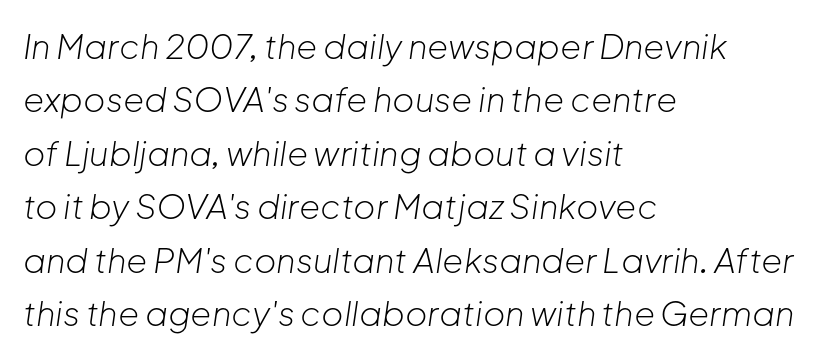
Horizontally, the lines are justified to the leading edge only. The lines sit at an ordinary, default distance from one another. The rendering applies a slant to the glyphs. There is no visible air inserted between adjacent glyphs. These lines are rendered in a variable-pitch font. Letters have the restrained weight of plain body copy at most.
